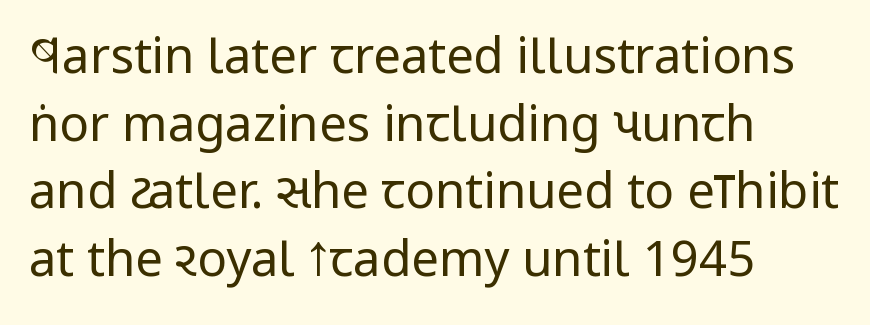
Q: Is the text bold? A: No.
Q: Is the text italic (slanted)? A: No, it is upright.
Q: Is the typeface a serif or a sans-serif typeface? A: Sans-serif.
Q: Is the text underlined? A: No.
Q: How is the paragraph aligned? A: Left-aligned.
Q: Is the spacing between letters normal or unusually wide? A: Normal.
Q: Is the spacing between lines tight, normal or loose? A: Normal.
Q: Width (condensed, normal, or wide)? A: Condensed.
Q: Stroke contrast? A: Low.
Q: x-height? A: Large.
Q: Monospaced? A: No.
